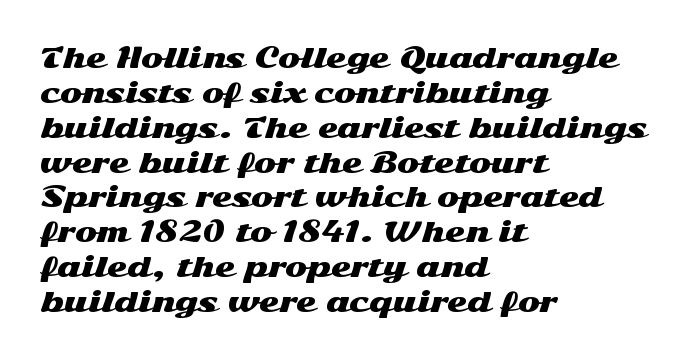
Anything drawn beneath the words? Only blank space. Vertical spacing — default. Short note: letters normally spaced. Leftover space on each line is placed entirely after the last word.
